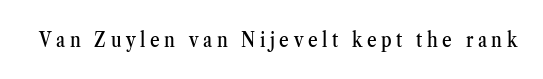
{"italic": "no", "underline": "no", "letter_spacing": "wide", "letter_spacing_em": 0.22, "glyph_px": 21}
